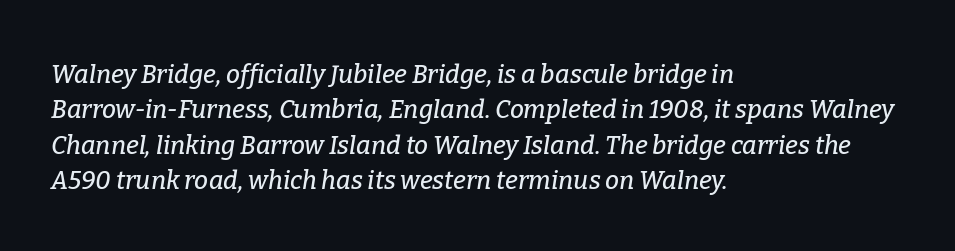
{"italic": "yes", "lean": "right", "slant_degrees": 9, "underline": "no", "align": "left", "line_spacing": "normal", "line_spacing_ratio": 1.42, "letter_spacing": "normal", "letter_spacing_em": 0.0, "glyph_px": 25}
